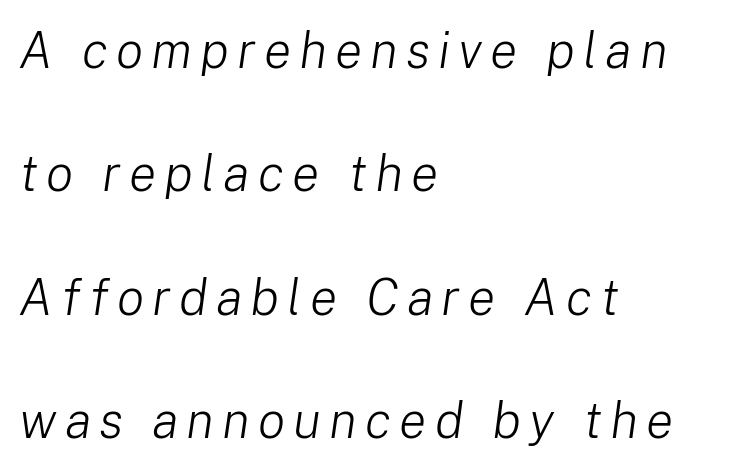
{"italic": "yes", "lean": "right", "slant_degrees": 8, "bold": "no", "weight": "light", "width": "normal", "stroke_contrast": "low", "x_height": "medium", "monospaced": "no", "underline": "no", "align": "left", "line_spacing": "loose", "line_spacing_ratio": 2.42, "glyph_px": 51}
